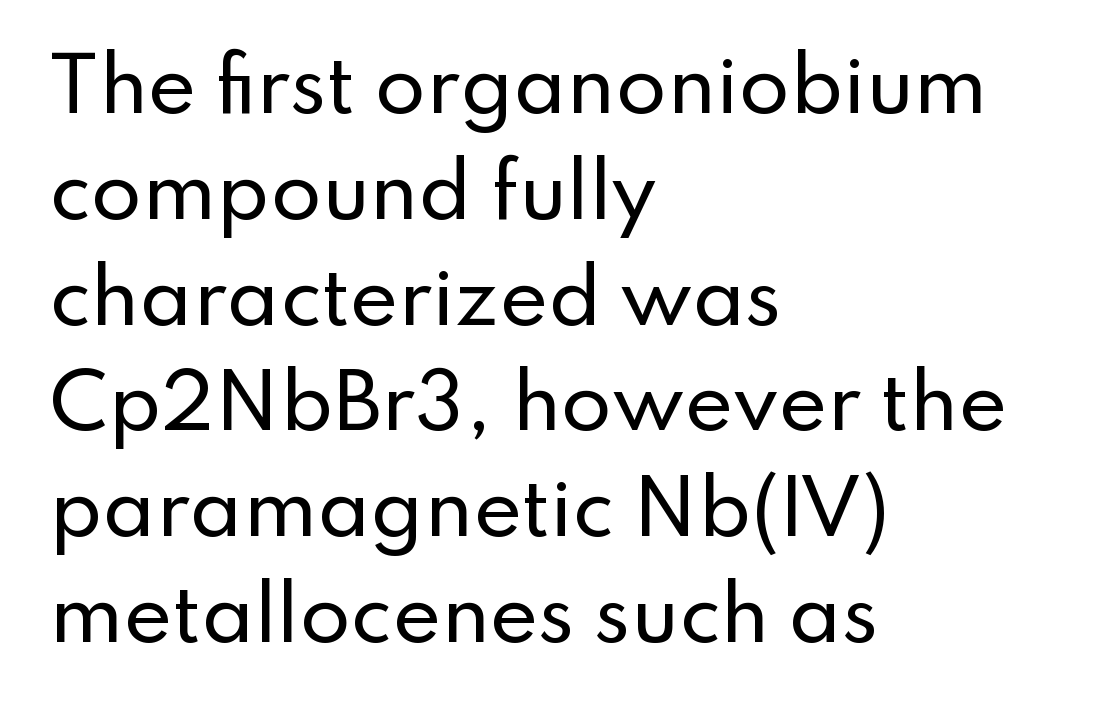
The leading is moderate, giving the passage an even texture. The foot of each line stays bare and open. The text was rendered using a sans face with plain stroke endings. Observe the ordinary spacing: letters are neighbours, not strangers. All the whitespace from short lines collects on the right. These lines are rendered in a variable-pitch font.
